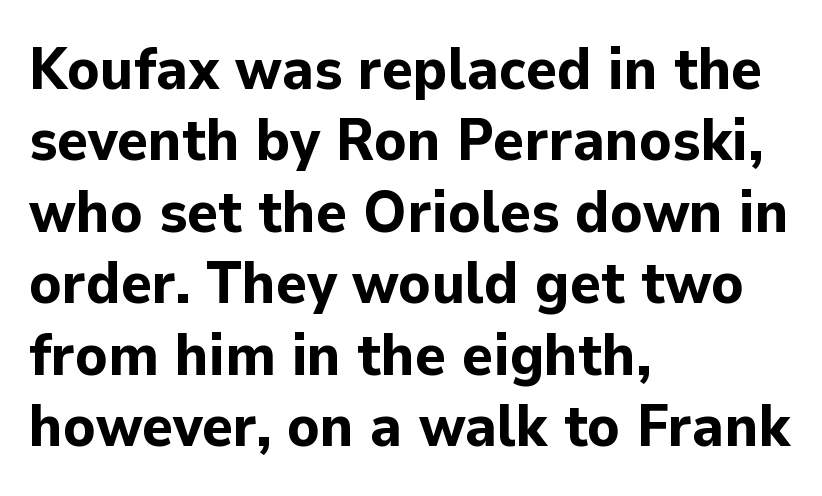
{"serif": "no", "italic": "no", "bold": "yes", "weight": "bold", "width": "normal", "stroke_contrast": "low", "x_height": "medium", "monospaced": "no", "underline": "no", "align": "left", "line_spacing_ratio": 1.21, "letter_spacing": "normal", "letter_spacing_em": 0.0, "glyph_px": 59}
